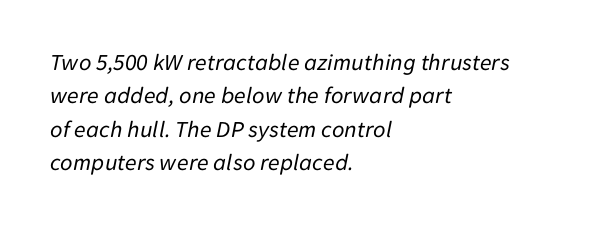
{"italic": "yes", "lean": "right", "slant_degrees": 11, "bold": "no", "underline": "no", "align": "left", "line_spacing": "normal", "line_spacing_ratio": 1.39, "letter_spacing": "normal", "letter_spacing_em": 0.0, "glyph_px": 24}
